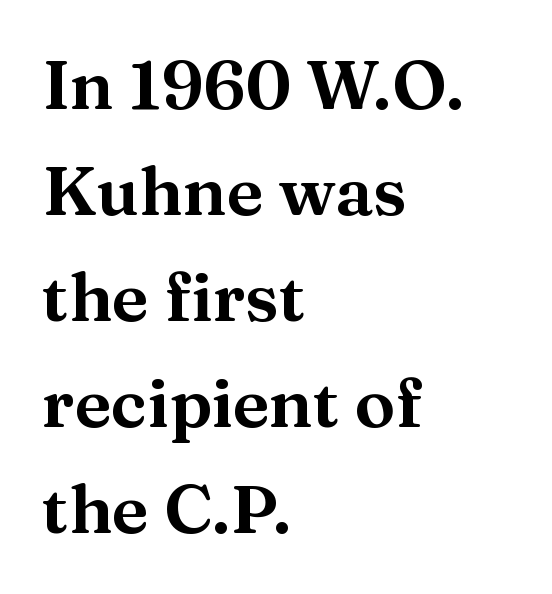
The paragraph shown leans on its left margin. What stands out about the letter spacing? Nothing — it is the standard amount. Varying glyph widths throughout — classic text-font behaviour. Posture: straight, roman, zero tilt. I'd call this a serif setting — the letters wear small feet.
